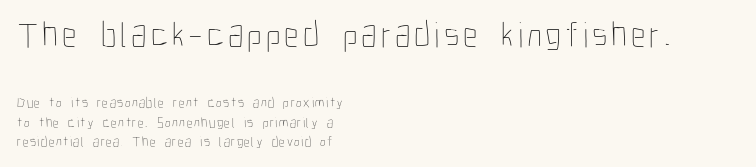
Top chunk: large. Bottom chunk: small. A typesetter would mark this as roman, not italic. Varying glyph widths throughout — classic text-font behaviour. Caption: face not bold, strokes unweighted.
